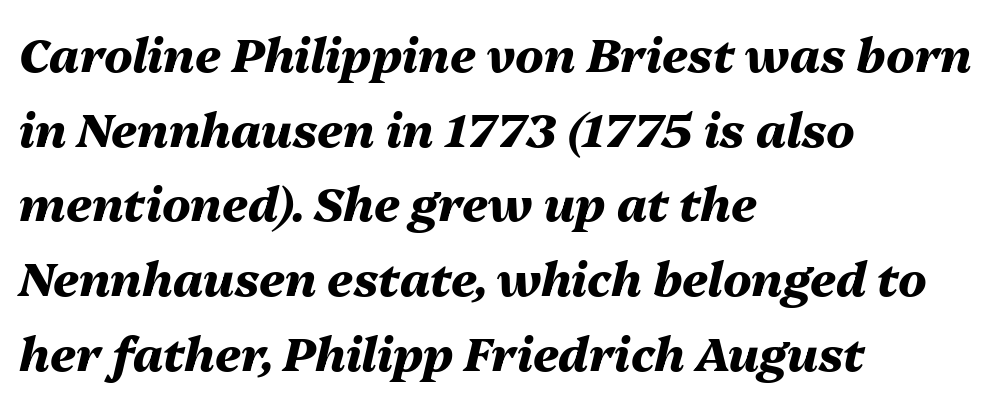
{"italic": "yes", "lean": "right", "slant_degrees": 13, "bold": "yes", "weight": "heavy", "width": "normal", "stroke_contrast": "medium", "x_height": "medium", "monospaced": "no", "underline": "no", "align": "left", "line_spacing": "normal", "line_spacing_ratio": 1.59, "letter_spacing": "normal", "letter_spacing_em": 0.0, "glyph_px": 47}
